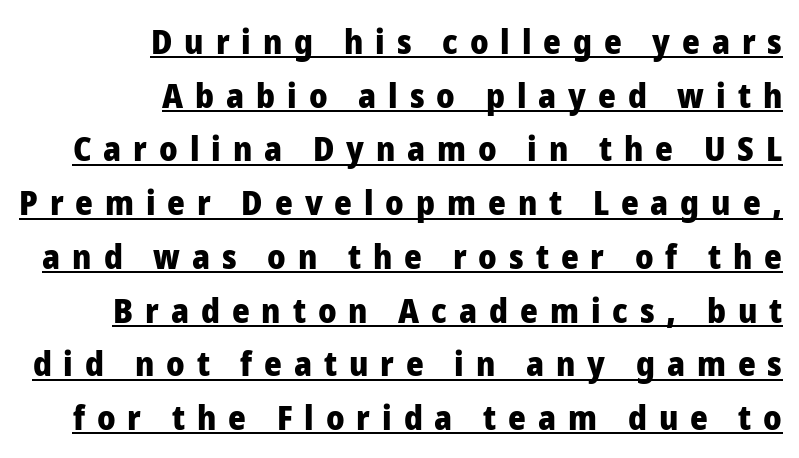
Heavy-handed strokes throughout: this text is bold. Caption: expanded tracking, letters set apart. The rendering uses the underline text-decoration. The designer went with a sans here, leaving each stem footless. The rendering uses a moderate line-height, typical for paragraphs. Is this a fixed-width face? No — the glyphs have proportional, varying widths.
